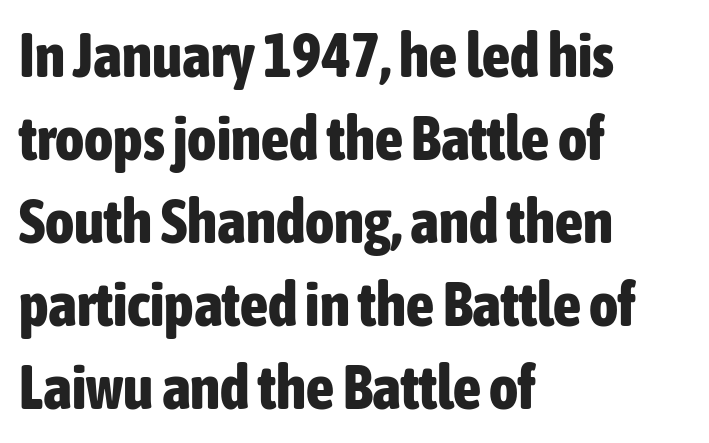
{"serif": "no", "italic": "no", "bold": "yes", "weight": "bold", "width": "condensed", "stroke_contrast": "low", "x_height": "medium", "monospaced": "no", "underline": "no", "align": "left", "line_spacing": "normal", "line_spacing_ratio": 1.34, "letter_spacing": "normal", "letter_spacing_em": 0.0, "glyph_px": 62}
